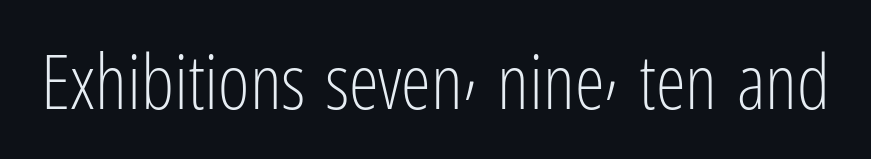
{"serif": "no", "italic": "no", "bold": "no", "weight": "light", "width": "condensed", "stroke_contrast": "low", "x_height": "medium", "monospaced": "no", "underline": "no", "letter_spacing": "normal", "letter_spacing_em": 0.0, "glyph_px": 76}
